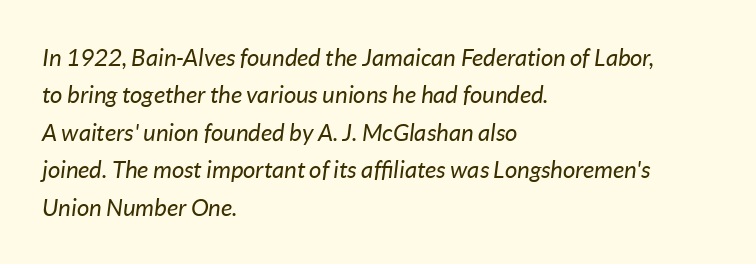
Each word holds together tightly as a unit, with standard inter-letter gaps. Words float on clear page, feet unadorned. Slanted lettering throughout. Does the copy run flush right? No — it runs flush left.
